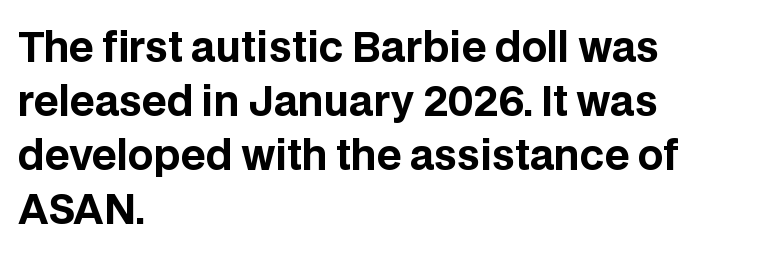
Q: Is the text bold? A: Yes.
Q: Is the text italic (slanted)? A: No, it is upright.
Q: Is the typeface a serif or a sans-serif typeface? A: Sans-serif.
Q: Is the text underlined? A: No.
Q: How is the paragraph aligned? A: Left-aligned.
Q: Is the spacing between letters normal or unusually wide? A: Normal.
Q: Is the spacing between lines tight, normal or loose? A: Normal.
Q: Width (condensed, normal, or wide)? A: Normal.
Q: Stroke contrast? A: Low.
Q: x-height? A: Large.
Q: Monospaced? A: No.
